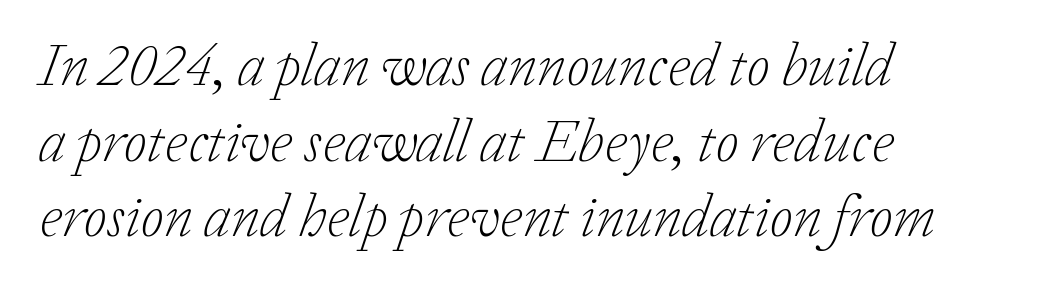
The image shows 60 px light serif type, italic (leaning right); set left-aligned, normal line spacing (1.26x), normal letter spacing, not underlined; low stroke contrast and a medium x-height.
